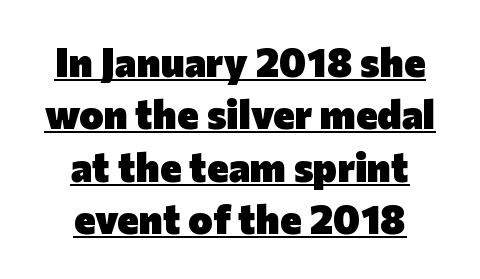
The letters stand upright; this is a roman face. The passage shown is typed in a proportional face where columns would drift. Check where the strokes stop: nothing finishes them off — pure sans. The lettering is marked with a stroke running underneath it. Students, this is bold: see how much ink each stroke carries. Evenly set lines give the paragraph a standard silhouette.
